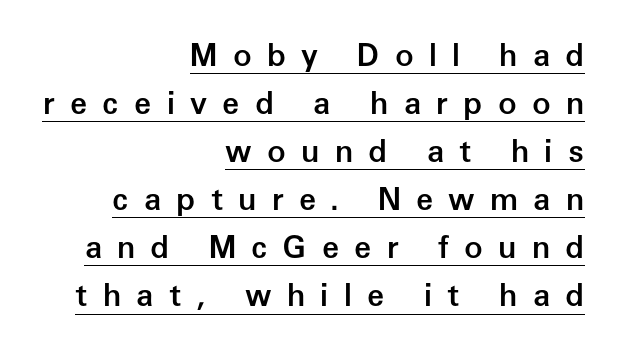
The rendering uses a semibold face; strokes are thickened but not to full bold. The rendering uses natural spacing where letterforms have individual widths. The lines are quadded right. Vertical strokes here are truly vertical. This block has exactly the height ordinary leading produces. Nope, no serifs anywhere on these letters.
